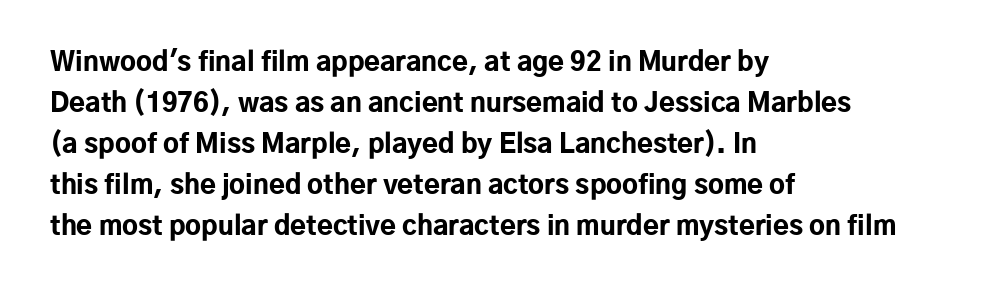
The image shows 26 px bold type, upright; set left-aligned, normal line spacing (1.58x), normal letter spacing, not underlined.
